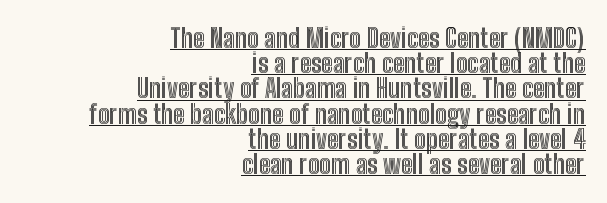
{"italic": "no", "underline": "yes", "align": "right", "line_spacing": "tight", "line_spacing_ratio": 0.97, "letter_spacing": "normal", "letter_spacing_em": 0.0, "glyph_px": 26}
